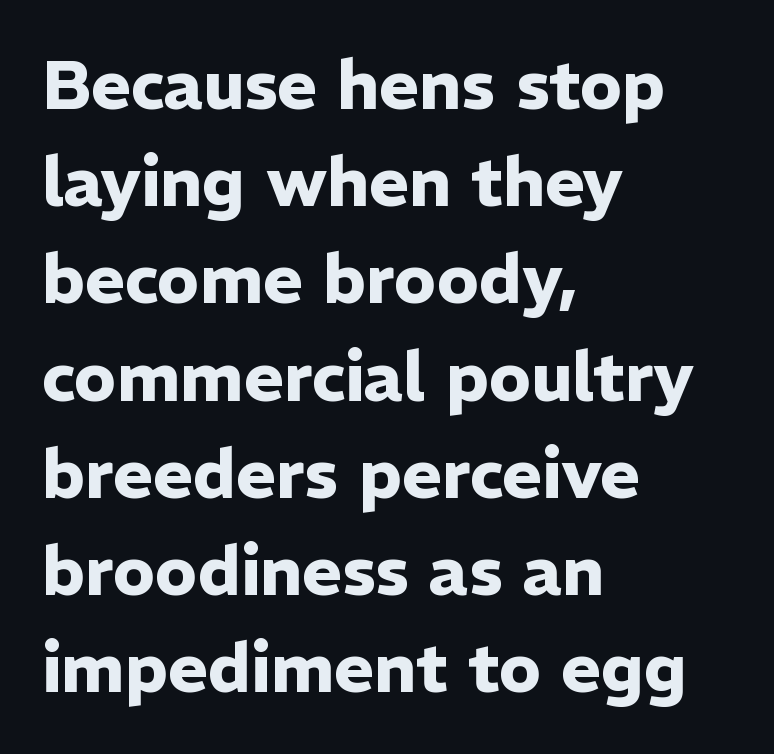
Q: Is the text bold? A: Yes.
Q: Is the text italic (slanted)? A: No, it is upright.
Q: Is the typeface a serif or a sans-serif typeface? A: Sans-serif.
Q: Is the text underlined? A: No.
Q: How is the paragraph aligned? A: Left-aligned.
Q: Is the spacing between letters normal or unusually wide? A: Normal.
Q: Is the spacing between lines tight, normal or loose? A: Normal.
Q: Width (condensed, normal, or wide)? A: Normal.
Q: Stroke contrast? A: Low.
Q: x-height? A: Medium.
Q: Monospaced? A: No.
